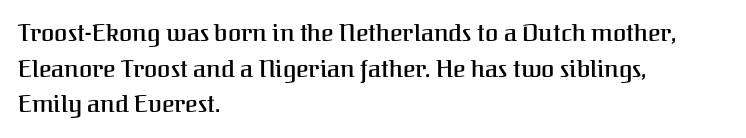
{"italic": "no", "underline": "no", "align": "left", "line_spacing": "normal", "line_spacing_ratio": 1.48, "letter_spacing": "normal", "letter_spacing_em": 0.0, "glyph_px": 24}
